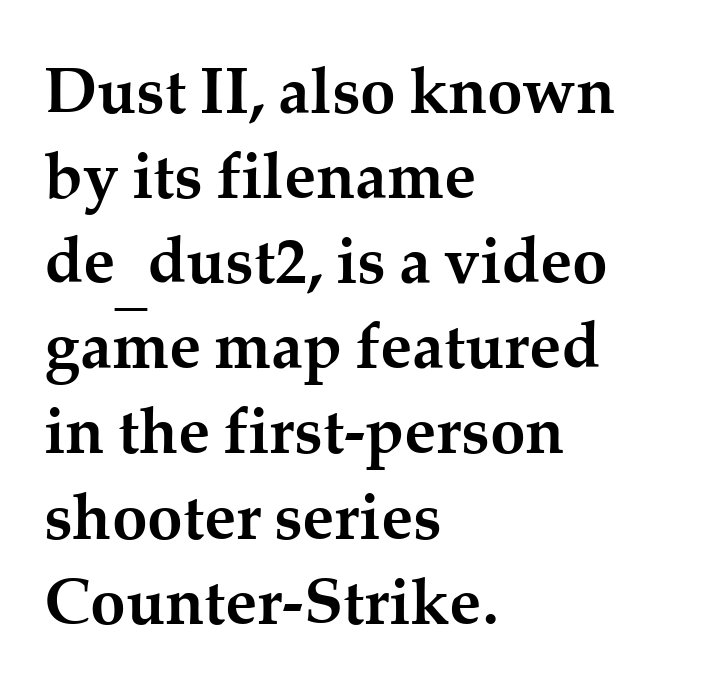
Q: Is the text bold? A: Yes.
Q: Is the text italic (slanted)? A: No, it is upright.
Q: Is the typeface a serif or a sans-serif typeface? A: Serif.
Q: Is the text underlined? A: No.
Q: How is the paragraph aligned? A: Left-aligned.
Q: Is the spacing between letters normal or unusually wide? A: Normal.
Q: Is the spacing between lines tight, normal or loose? A: Normal.
Q: Width (condensed, normal, or wide)? A: Normal.
Q: Stroke contrast? A: Medium.
Q: x-height? A: Medium.
Q: Monospaced? A: No.
